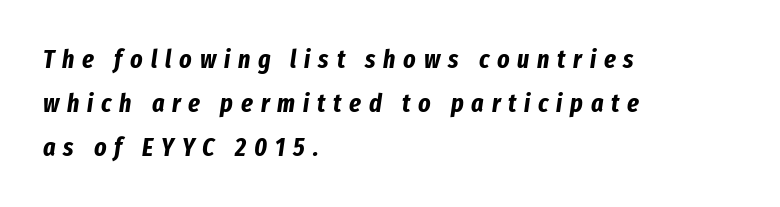
The image shows 26 px bold type, italic (leaning right); set left-aligned, normal line spacing (1.7x), unusually wide letter spacing (+0.3 em), not underlined.
